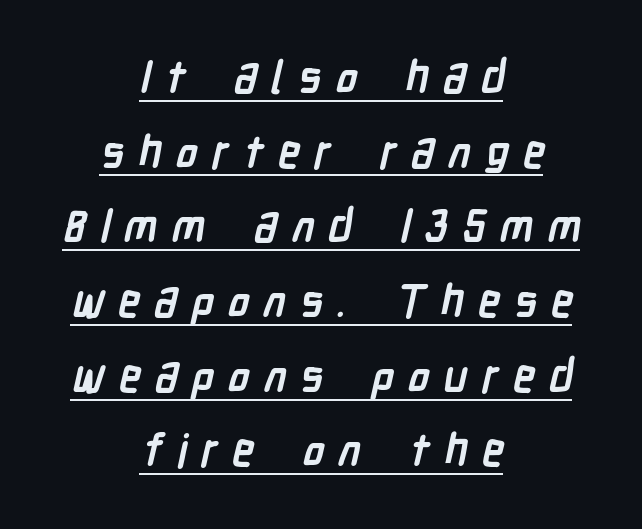
{"serif": "no", "bold": "yes", "weight": "semibold", "width": "condensed", "stroke_contrast": "low", "x_height": "medium", "monospaced": "no", "underline": "yes", "align": "center", "line_spacing": "normal", "line_spacing_ratio": 1.66, "letter_spacing": "wide", "letter_spacing_em": 0.31, "glyph_px": 45}
